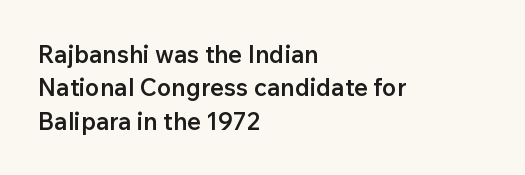
Q: Is the text bold? A: Semi-bold.
Q: Is the text italic (slanted)? A: No, it is upright.
Q: Is the text underlined? A: No.
Q: How is the paragraph aligned? A: Left-aligned.
Q: Is the spacing between letters normal or unusually wide? A: Normal.
Q: Is the spacing between lines tight, normal or loose? A: Normal.
